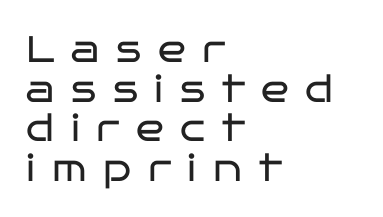
{"serif": "no", "italic": "no", "bold": "no", "weight": "regular", "width": "wide", "stroke_contrast": "low", "x_height": "large", "monospaced": "no", "underline": "no", "align": "left", "line_spacing": "tight", "line_spacing_ratio": 1.07, "letter_spacing": "wide", "letter_spacing_em": 0.45, "glyph_px": 37}
